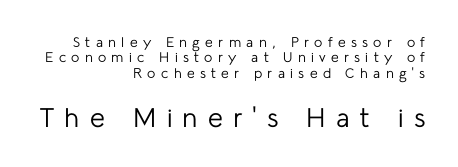
{"italic": "no", "bold": "no", "underline": "no", "align": "right", "line_spacing": "tight", "line_spacing_ratio": 1.09, "letter_spacing": "wide", "letter_spacing_em": 0.38, "larger_block": "second", "size_ratio": 1.93, "glyph_px": 27}
